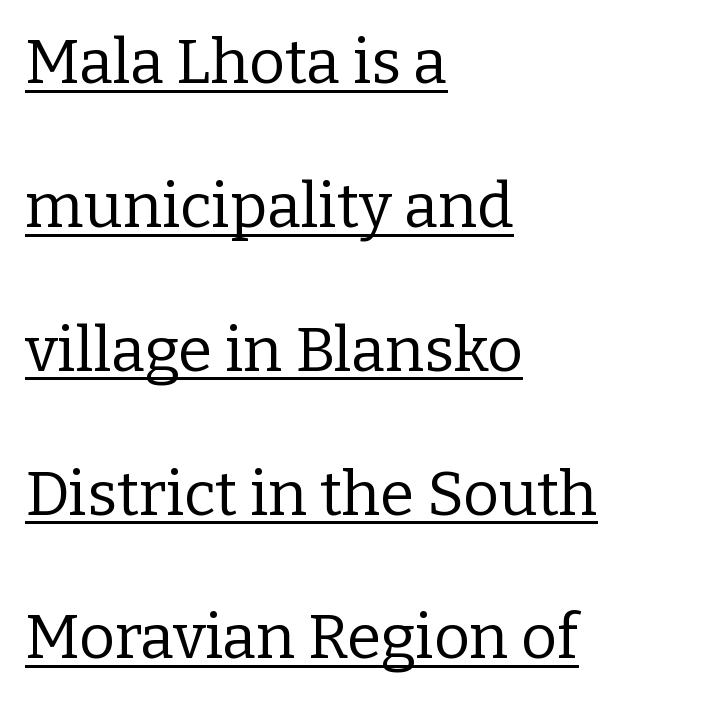
{"serif": "yes", "italic": "no", "bold": "no", "weight": "regular", "width": "normal", "stroke_contrast": "low", "x_height": "medium", "monospaced": "no", "underline": "yes", "align": "left", "line_spacing": "loose", "line_spacing_ratio": 2.32, "letter_spacing": "normal", "letter_spacing_em": 0.0, "glyph_px": 62}
